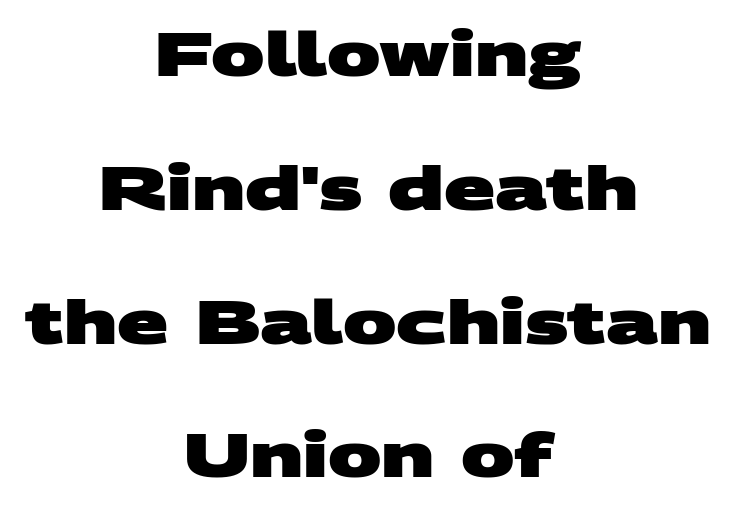
The image shows 60 px heavy, wide sans-serif type; set centered, loose line spacing (2.23x), normal letter spacing, not underlined; medium stroke contrast and a large x-height.
